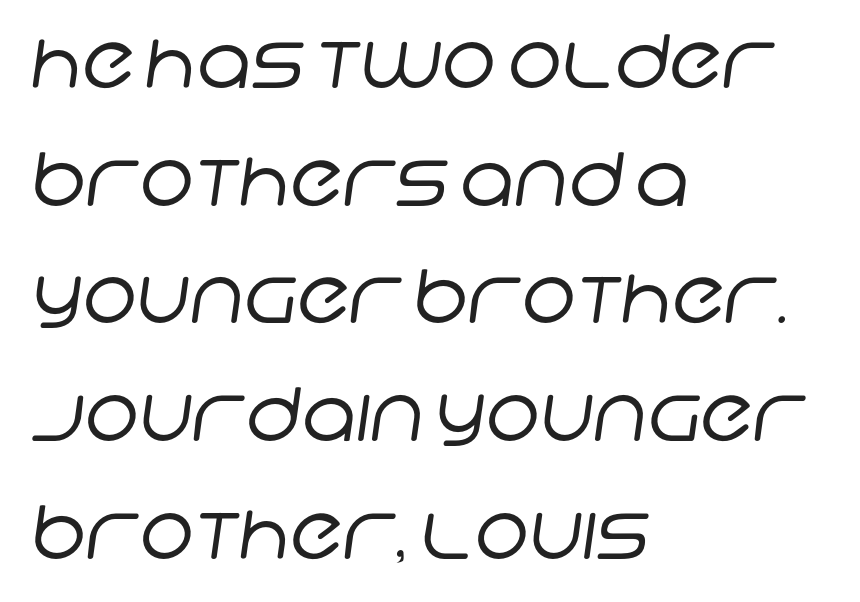
The image shows 74 px regular-weight sans-serif type; set left-aligned, normal line spacing (1.59x), normal letter spacing, not underlined; low stroke contrast and a large x-height.
